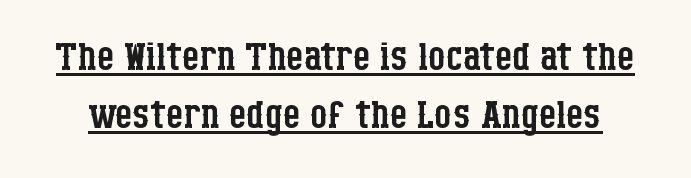
The image shows 55 px regular-weight, condensed serif type, upright; set tight line spacing (1.06x), normal letter spacing, underlined; low stroke contrast and a large x-height.
